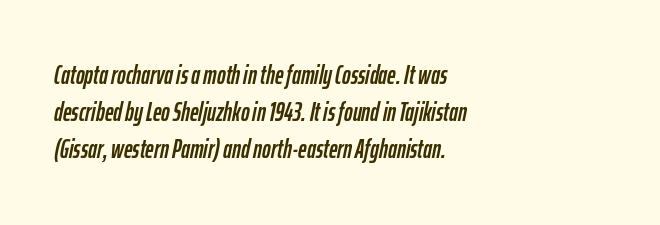
The image shows 26 px text type, italic (leaning right); set left-aligned, normal line spacing (1.43x), normal letter spacing, not underlined.
